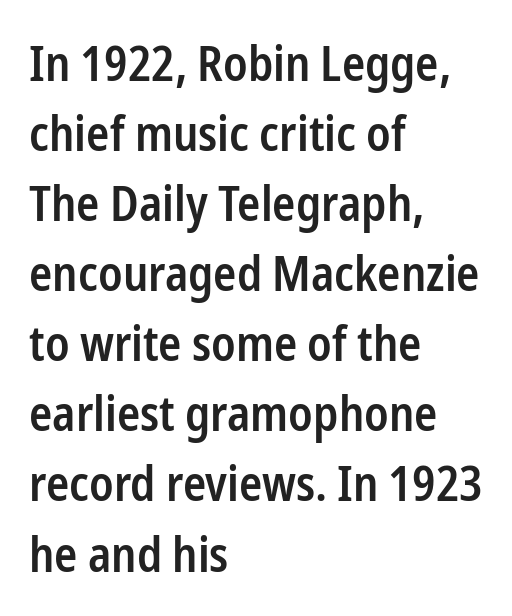
The image shows 48 px semibold, condensed sans-serif type, upright; set left-aligned, normal line spacing (1.46x), normal letter spacing, not underlined; low stroke contrast and a medium x-height.
